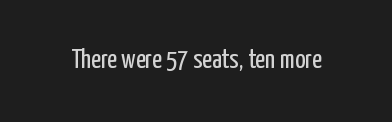
Q: Is the text bold? A: No.
Q: Is the text italic (slanted)? A: No, it is upright.
Q: Is the text underlined? A: No.
Q: Is the spacing between letters normal or unusually wide? A: Normal.
